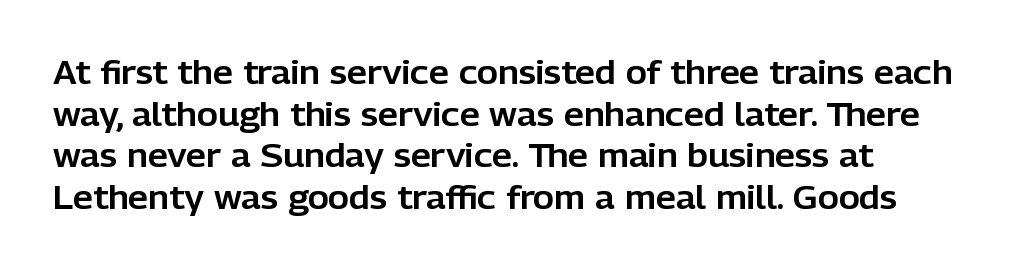
{"serif": "no", "italic": "no", "width": "normal", "stroke_contrast": "low", "x_height": "medium", "monospaced": "no", "underline": "no", "align": "left", "line_spacing": "normal", "line_spacing_ratio": 1.3, "letter_spacing": "normal", "letter_spacing_em": 0.0, "glyph_px": 32}
